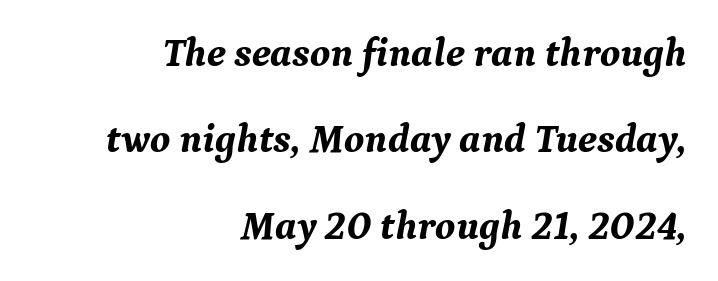
Q: Is the text bold? A: Yes.
Q: Is the text italic (slanted)? A: Yes, it leans right by about 9 degrees.
Q: Is the typeface a serif or a sans-serif typeface? A: Serif.
Q: Is the text underlined? A: No.
Q: How is the paragraph aligned? A: Right-aligned.
Q: Is the spacing between letters normal or unusually wide? A: Normal.
Q: Is the spacing between lines tight, normal or loose? A: Loose.
Q: Width (condensed, normal, or wide)? A: Normal.
Q: Stroke contrast? A: Medium.
Q: x-height? A: Medium.
Q: Monospaced? A: No.
